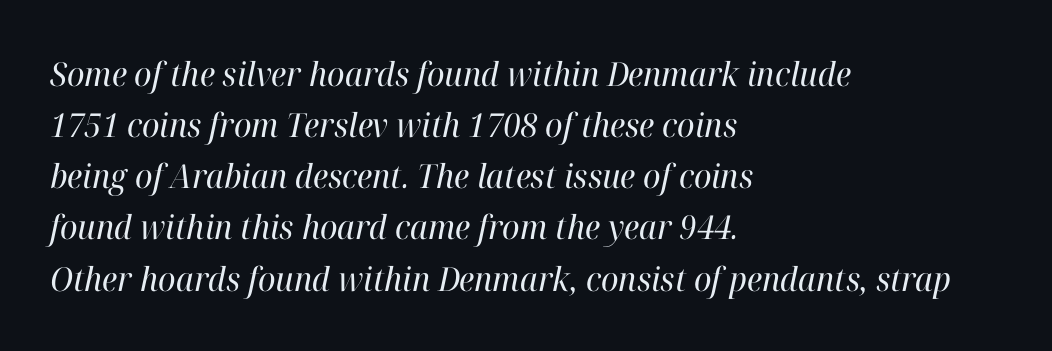
The image shows 33 px regular-weight serif type, italic (leaning right); set left-aligned, normal line spacing (1.55x), normal letter spacing, not underlined; high stroke contrast and a medium x-height.
